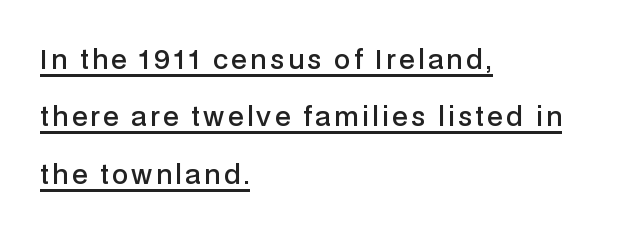
{"italic": "no", "bold": "semi", "underline": "yes", "align": "left", "line_spacing": "loose", "line_spacing_ratio": 2.21, "glyph_px": 26}
